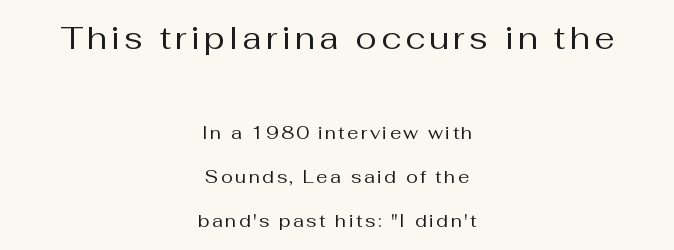
Q: Is the text bold? A: No.
Q: Is the text italic (slanted)? A: No, it is upright.
Q: Is the typeface a serif or a sans-serif typeface? A: Sans-serif.
Q: Is the text underlined? A: No.
Q: How is the paragraph aligned? A: Centered.
Q: Is the spacing between lines tight, normal or loose? A: Loose.
Q: Which block of text is set in a larger size, the first (top) or the second (bottom)? A: The first (top) one.
Q: Width (condensed, normal, or wide)? A: Normal.
Q: Stroke contrast? A: Medium.
Q: x-height? A: Medium.
Q: Monospaced? A: No.
